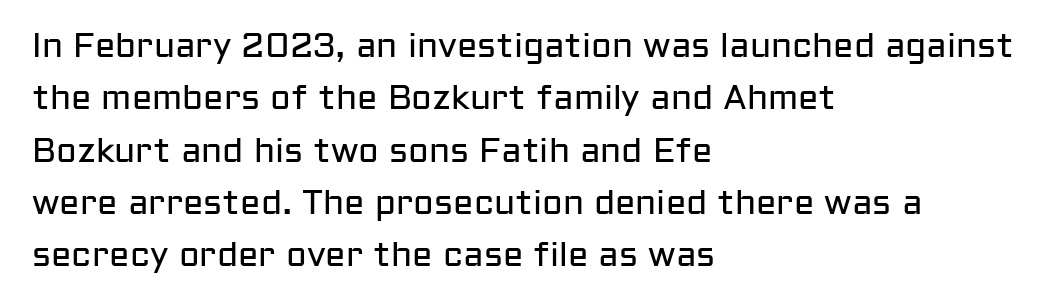
{"serif": "no", "italic": "no", "bold": "no", "weight": "regular", "width": "normal", "stroke_contrast": "low", "x_height": "medium", "monospaced": "no", "underline": "no", "align": "left", "line_spacing": "normal", "line_spacing_ratio": 1.54, "letter_spacing": "normal", "letter_spacing_em": 0.0, "glyph_px": 34}
